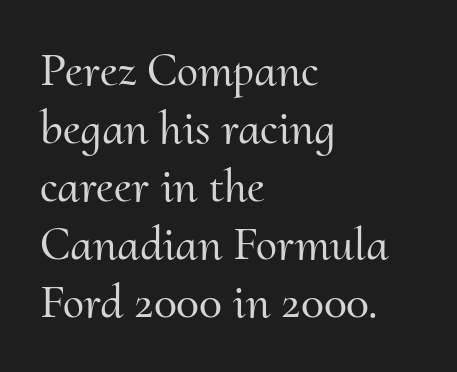
The image shows 48 px serif type, upright; set left-aligned, line spacing 1.21x, normal letter spacing, not underlined; medium stroke contrast and a small x-height.
